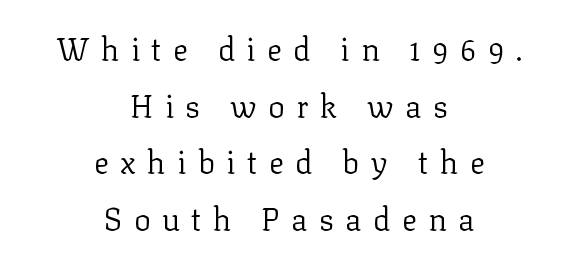
The image shows 31 px regular-weight serif type, upright; set centered, line spacing 1.83x, unusually wide letter spacing (+0.37 em), not underlined; low stroke contrast and a medium x-height.
